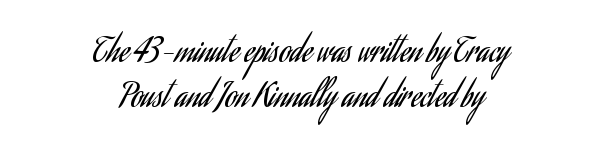
{"serif": "no", "bold": "no", "weight": "regular", "width": "condensed", "stroke_contrast": "low", "x_height": "small", "monospaced": "no", "underline": "no", "align": "center", "line_spacing": "normal", "line_spacing_ratio": 1.42, "letter_spacing": "normal", "letter_spacing_em": 0.0, "glyph_px": 32}
